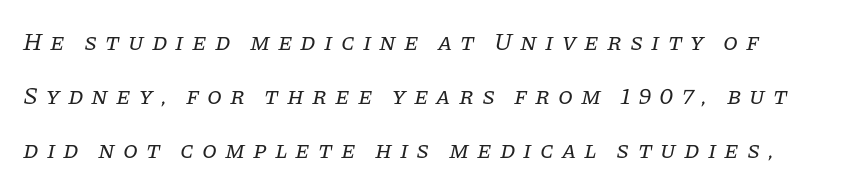
Q: Is the text bold? A: No.
Q: Is the text italic (slanted)? A: Yes, it leans right by about 11 degrees.
Q: Is the text underlined? A: No.
Q: Is the spacing between letters normal or unusually wide? A: Unusually wide.
Q: Is the spacing between lines tight, normal or loose? A: Loose.
